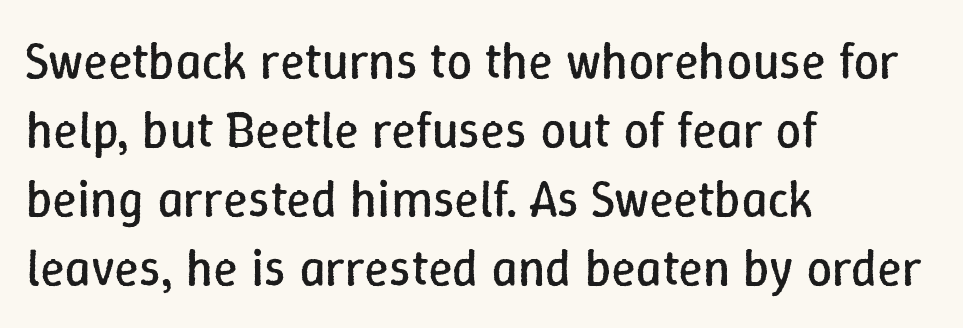
Q: Is the text bold? A: No.
Q: Is the text italic (slanted)? A: No, it is upright.
Q: Is the text underlined? A: No.
Q: How is the paragraph aligned? A: Left-aligned.
Q: Is the spacing between letters normal or unusually wide? A: Normal.
Q: Is the spacing between lines tight, normal or loose? A: Normal.
Q: Width (condensed, normal, or wide)? A: Normal.
Q: Stroke contrast? A: Low.
Q: x-height? A: Medium.
Q: Monospaced? A: No.
